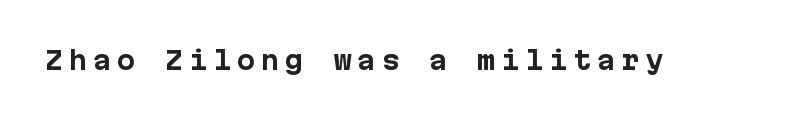
{"italic": "no", "bold": "yes", "underline": "no", "letter_spacing": "wide", "letter_spacing_em": 0.21, "glyph_px": 25}
